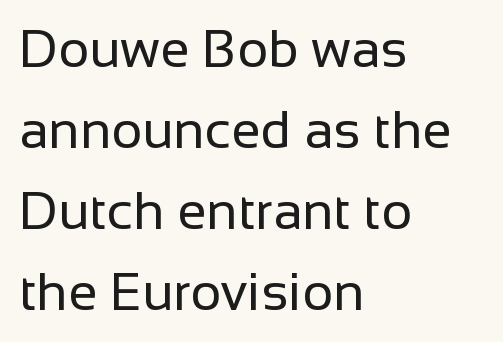
{"serif": "no", "italic": "no", "bold": "no", "weight": "regular", "width": "normal", "stroke_contrast": "low", "x_height": "medium", "monospaced": "no", "underline": "no", "align": "left", "line_spacing": "normal", "line_spacing_ratio": 1.53, "letter_spacing": "normal", "letter_spacing_em": 0.0, "glyph_px": 53}
